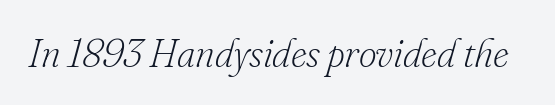
{"serif": "yes", "italic": "yes", "lean": "right", "slant_degrees": 16, "bold": "no", "weight": "light", "width": "normal", "stroke_contrast": "low", "x_height": "small", "monospaced": "no", "underline": "no", "letter_spacing": "normal", "letter_spacing_em": 0.0, "glyph_px": 39}
